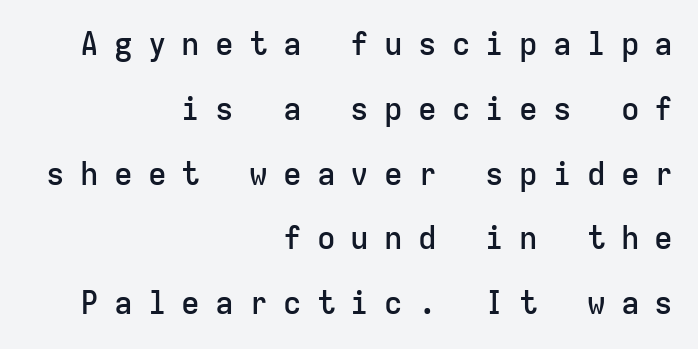
The image shows 31 px semibold sans-serif type, upright, monospaced; set right-aligned, loose line spacing (2.09x), unusually wide letter spacing (+0.49 em), not underlined; low stroke contrast and a medium x-height.
